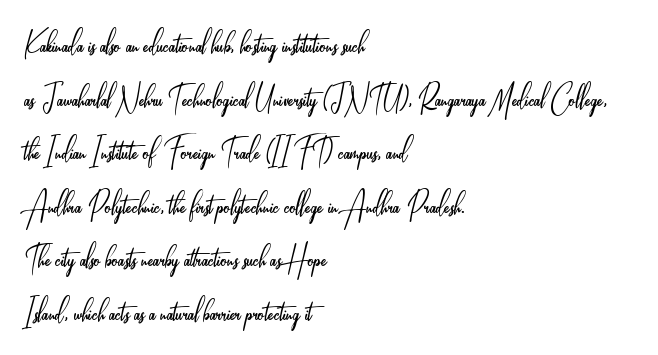
Is this a heavy cut? Hardly; it is regular or lighter. Honestly, the letter spacing is just normal — you wouldn't notice it. Grotesque or geometric, the face here clearly has no serifs. The zone under the glyphs is completely vacant. These lines are set flush left with a ragged right edge.
